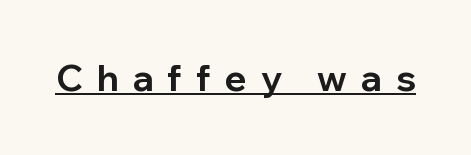
The image shows 36 px bold sans-serif type, upright; set unusually wide letter spacing (+0.39 em), underlined; low stroke contrast and a medium x-height.
